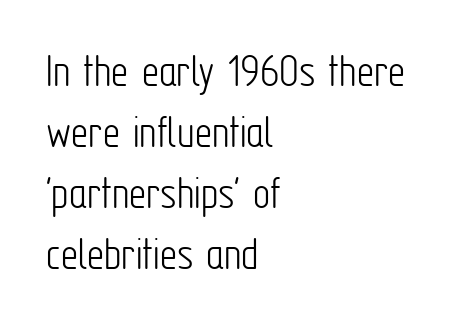
{"serif": "no", "italic": "no", "bold": "no", "weight": "light", "width": "condensed", "stroke_contrast": "low", "x_height": "medium", "monospaced": "no", "underline": "no", "align": "left", "line_spacing": "normal", "line_spacing_ratio": 1.27, "letter_spacing": "normal", "letter_spacing_em": 0.0, "glyph_px": 48}
